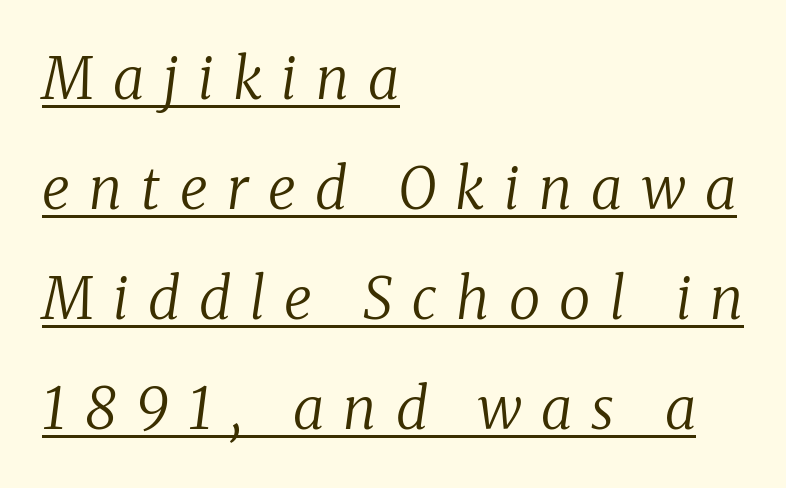
Q: Is the text bold? A: No.
Q: Is the text italic (slanted)? A: Yes, it leans right by about 8 degrees.
Q: Is the typeface a serif or a sans-serif typeface? A: Serif.
Q: Is the text underlined? A: Yes.
Q: How is the paragraph aligned? A: Left-aligned.
Q: Is the spacing between letters normal or unusually wide? A: Unusually wide.
Q: Is the spacing between lines tight, normal or loose? A: Loose.
Q: Width (condensed, normal, or wide)? A: Normal.
Q: Stroke contrast? A: Low.
Q: x-height? A: Medium.
Q: Monospaced? A: No.
